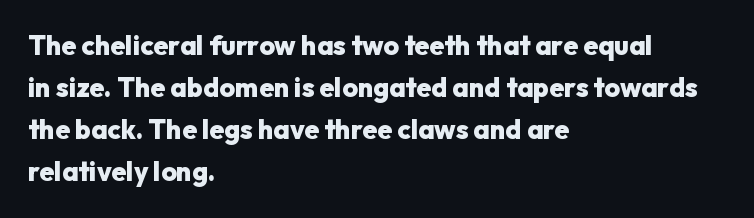
{"italic": "no", "bold": "yes", "underline": "no", "align": "left", "line_spacing": "normal", "line_spacing_ratio": 1.56, "letter_spacing": "normal", "letter_spacing_em": 0.0, "glyph_px": 27}
